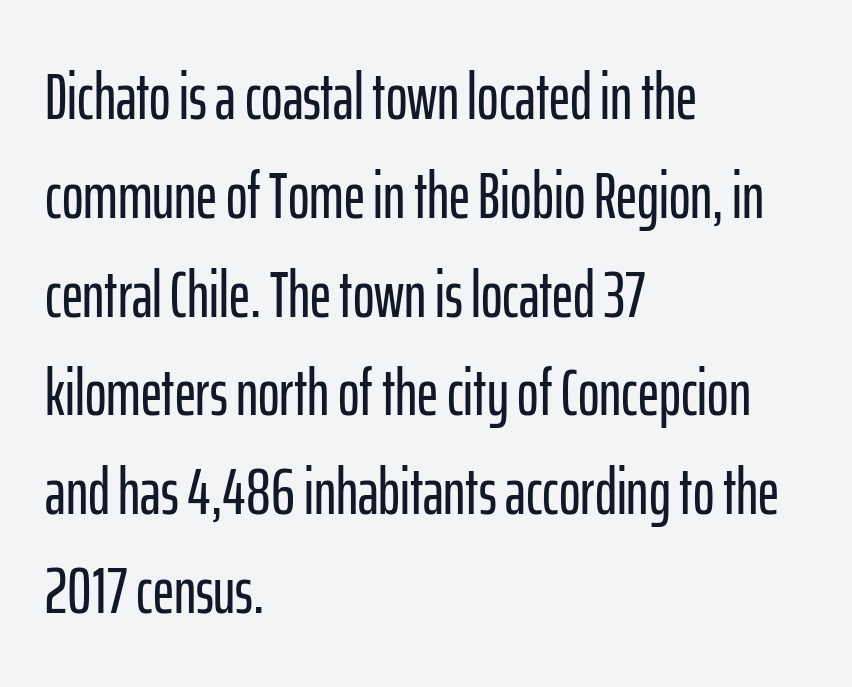
{"serif": "no", "italic": "no", "width": "condensed", "stroke_contrast": "low", "x_height": "medium", "monospaced": "no", "underline": "no", "align": "left", "line_spacing": "normal", "line_spacing_ratio": 1.52, "letter_spacing": "normal", "letter_spacing_em": 0.0, "glyph_px": 65}
